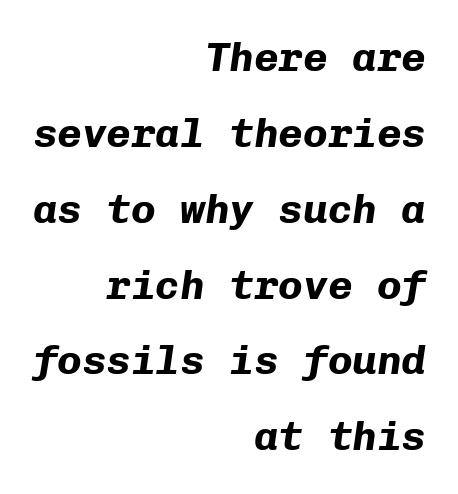
The letters are slanted; this is an italic face. Words appear dense and cohesive because spacing is normal. The passage shown is not underscored anywhere. Do the characters align in a grid? Yes, the font is monospaced. Typesetter's note: full bold, strokes at maximum text heaviness.
